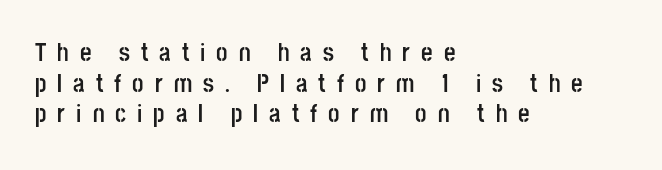
{"italic": "no", "bold": "yes", "underline": "no", "align": "left", "line_spacing_ratio": 1.23, "letter_spacing": "wide", "letter_spacing_em": 0.44, "glyph_px": 25}
